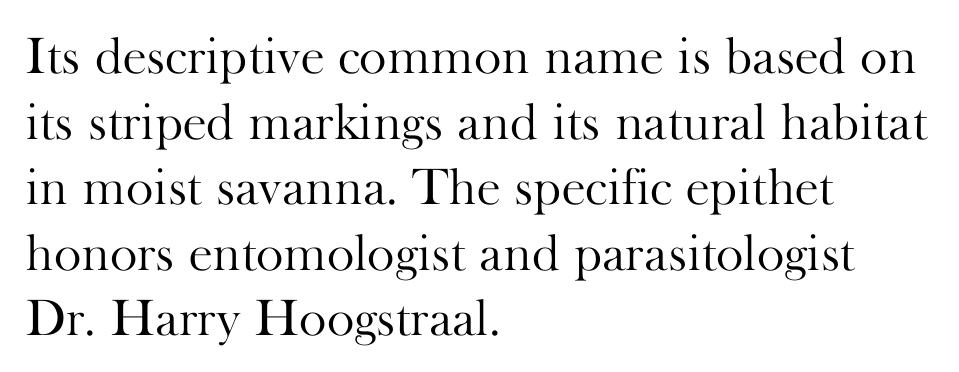
{"serif": "yes", "italic": "no", "bold": "no", "weight": "light", "width": "normal", "stroke_contrast": "high", "x_height": "small", "monospaced": "no", "underline": "no", "align": "left", "line_spacing": "normal", "line_spacing_ratio": 1.26, "letter_spacing": "normal", "letter_spacing_em": 0.0, "glyph_px": 52}
